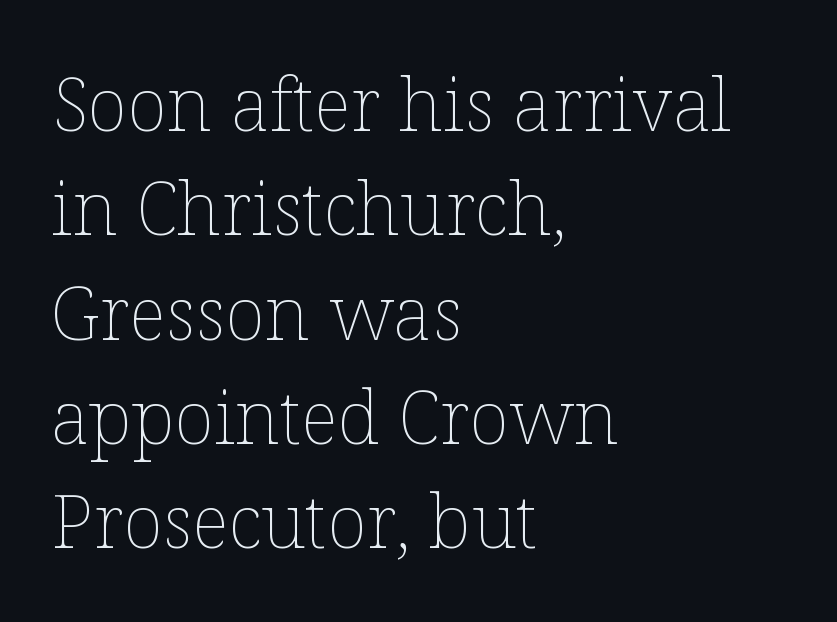
{"italic": "no", "bold": "no", "weight": "thin", "width": "normal", "stroke_contrast": "low", "x_height": "medium", "monospaced": "no", "underline": "no", "align": "left", "line_spacing": "normal", "line_spacing_ratio": 1.41, "letter_spacing": "normal", "letter_spacing_em": 0.0, "glyph_px": 74}
